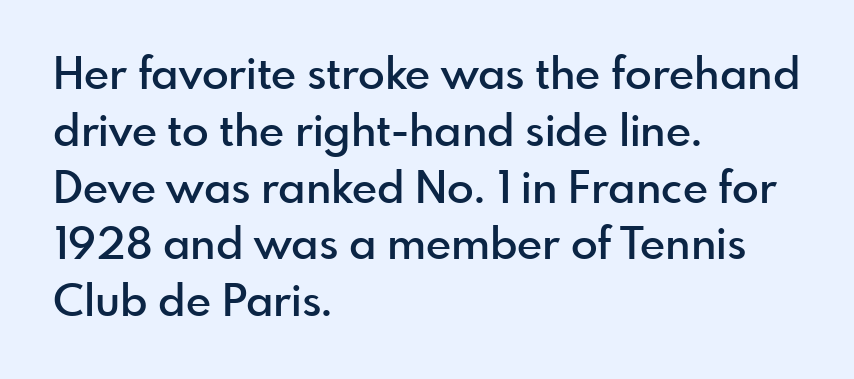
Q: Is the text bold? A: Semi-bold.
Q: Is the text italic (slanted)? A: No, it is upright.
Q: Is the typeface a serif or a sans-serif typeface? A: Sans-serif.
Q: Is the text underlined? A: No.
Q: How is the paragraph aligned? A: Left-aligned.
Q: Is the spacing between letters normal or unusually wide? A: Normal.
Q: Is the spacing between lines tight, normal or loose? A: Normal.
Q: Width (condensed, normal, or wide)? A: Normal.
Q: x-height? A: Small.
Q: Monospaced? A: No.
